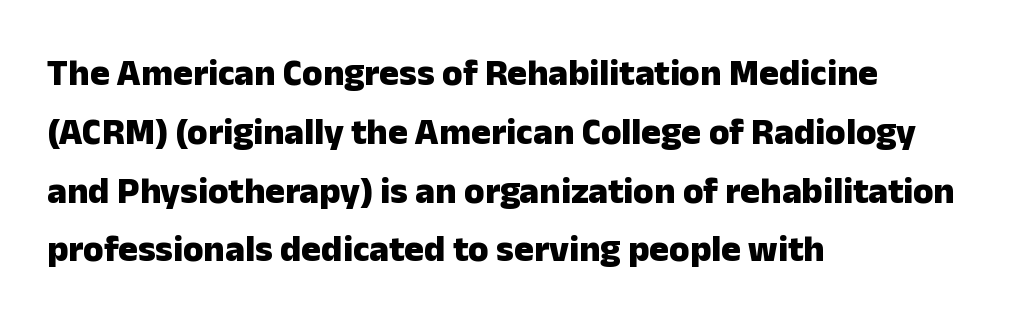
{"serif": "no", "italic": "no", "bold": "yes", "weight": "heavy", "width": "normal", "stroke_contrast": "low", "x_height": "medium", "monospaced": "no", "underline": "no", "align": "left", "line_spacing": "normal", "line_spacing_ratio": 1.59, "letter_spacing": "normal", "letter_spacing_em": 0.0, "glyph_px": 37}
